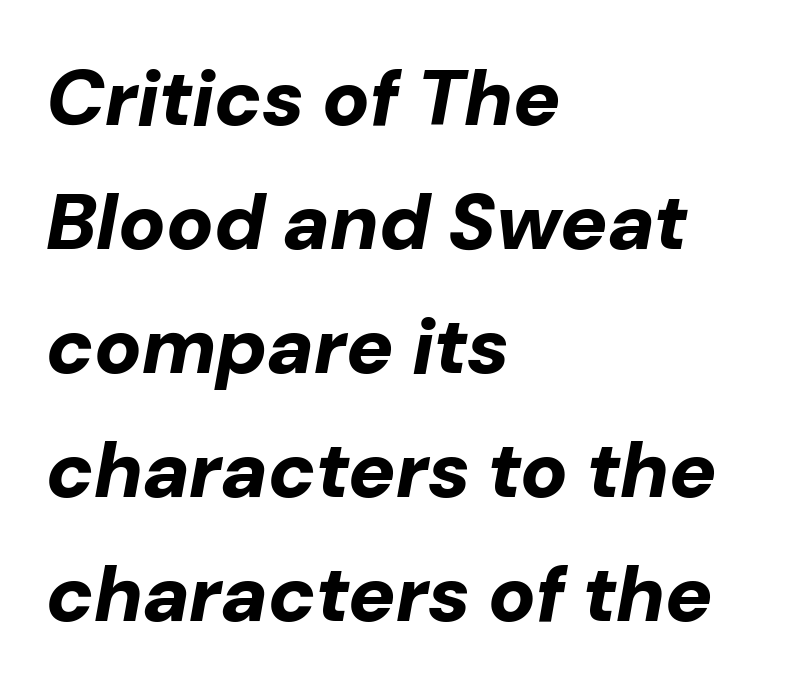
The face used here is proportionally spaced, like ordinary book or web type. The string is rendered with underlining switched off. This rendering uses left alignment, leaving the right contour irregular. Characters are canted at an angle relative to the baseline's perpendicular. Each glyph is drawn with heavy, bold strokes.
